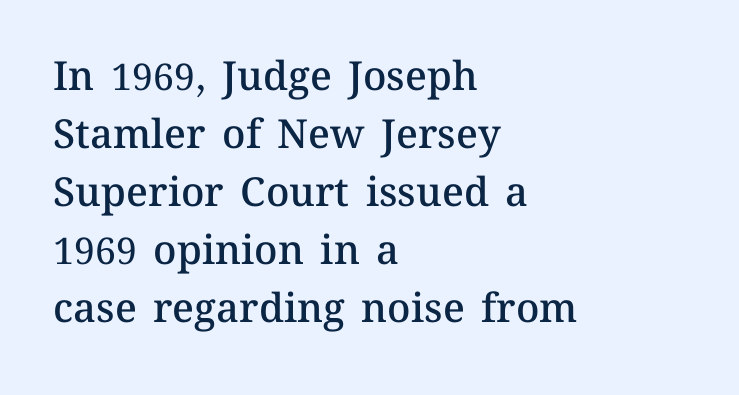
{"italic": "no", "bold": "semi", "weight": "semibold", "width": "normal", "stroke_contrast": "medium", "x_height": "medium", "monospaced": "no", "underline": "no", "align": "left", "line_spacing": "normal", "line_spacing_ratio": 1.45, "letter_spacing": "normal", "letter_spacing_em": 0.0, "glyph_px": 40}
